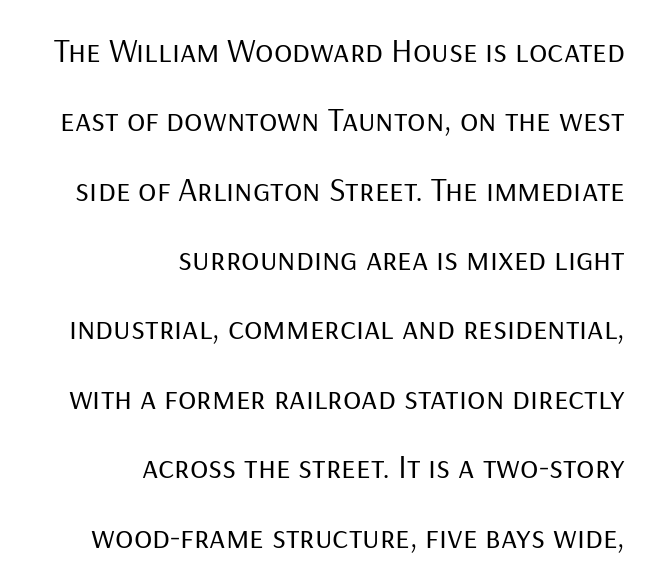
The image shows 34 px regular-weight sans-serif type, upright; set right-aligned, loose line spacing (2.04x), normal letter spacing, not underlined; low stroke contrast and a medium x-height.
